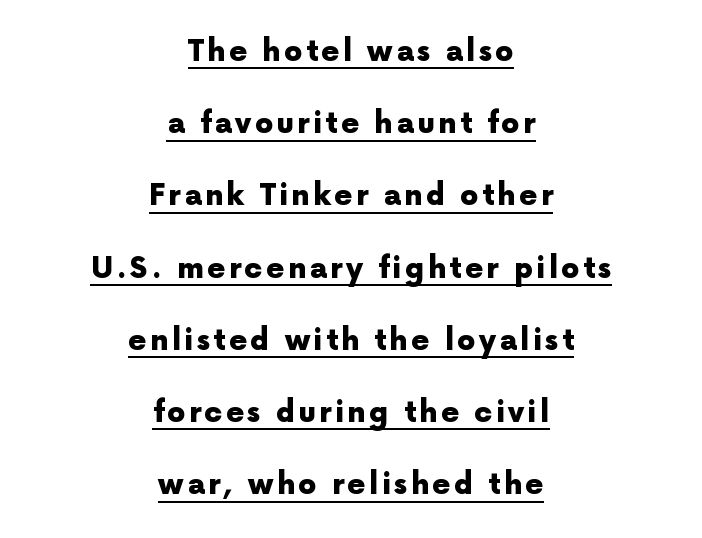
The image shows 29 px heavy sans-serif type, upright; set centered, loose line spacing (2.49x), underlined; a medium x-height.
